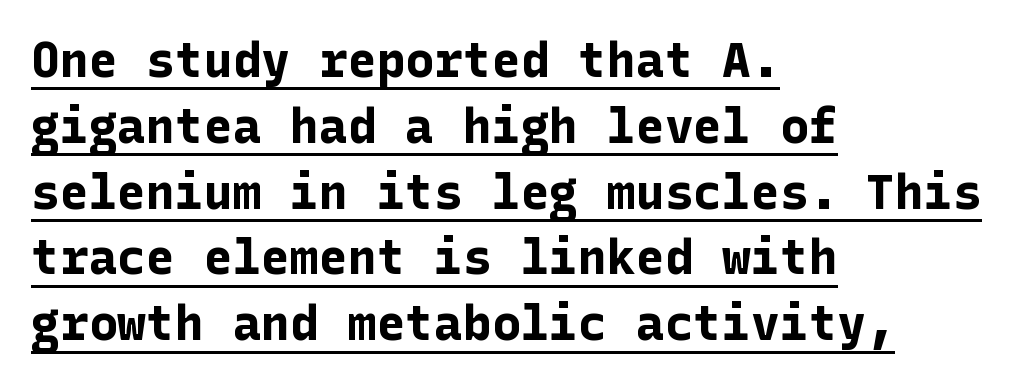
Q: Is the text bold? A: Yes.
Q: Is the text italic (slanted)? A: No, it is upright.
Q: Is the typeface a serif or a sans-serif typeface? A: Sans-serif.
Q: Is the text underlined? A: Yes.
Q: How is the paragraph aligned? A: Left-aligned.
Q: Is the spacing between letters normal or unusually wide? A: Normal.
Q: Is the spacing between lines tight, normal or loose? A: Normal.
Q: Width (condensed, normal, or wide)? A: Normal.
Q: Stroke contrast? A: Low.
Q: x-height? A: Medium.
